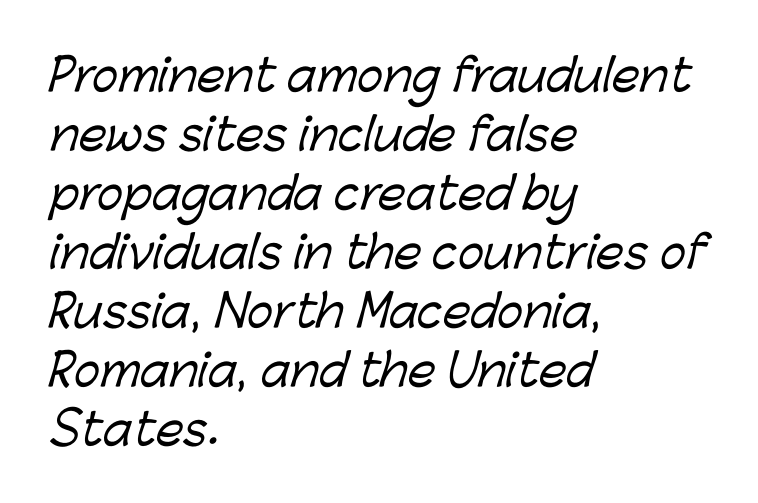
{"serif": "no", "width": "normal", "stroke_contrast": "low", "x_height": "medium", "monospaced": "no", "underline": "no", "align": "left", "line_spacing": "normal", "line_spacing_ratio": 1.34, "letter_spacing": "normal", "letter_spacing_em": 0.0, "glyph_px": 44}
